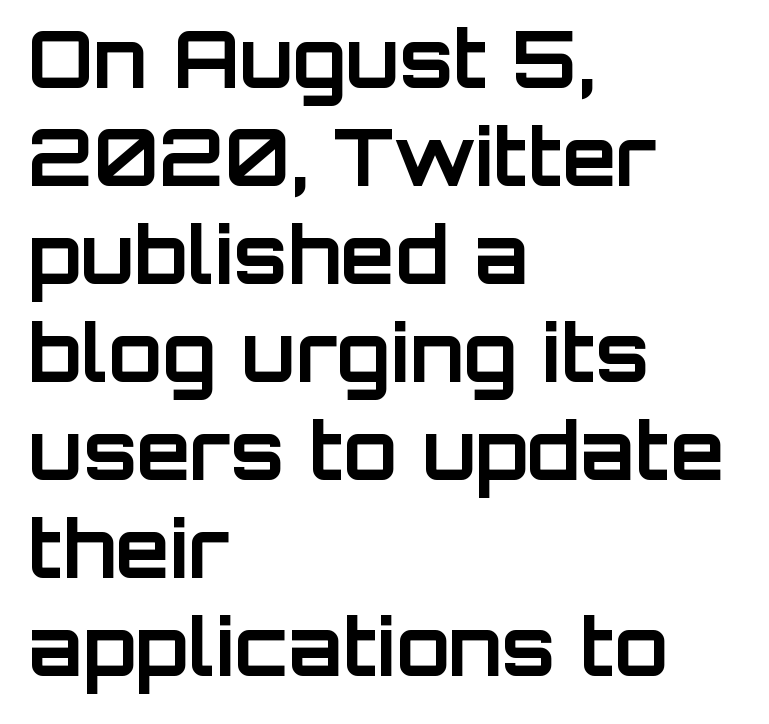
Q: Is the text bold? A: Yes.
Q: Is the text italic (slanted)? A: No, it is upright.
Q: Is the typeface a serif or a sans-serif typeface? A: Sans-serif.
Q: Is the text underlined? A: No.
Q: How is the paragraph aligned? A: Left-aligned.
Q: Is the spacing between letters normal or unusually wide? A: Normal.
Q: Width (condensed, normal, or wide)? A: Normal.
Q: Stroke contrast? A: Low.
Q: x-height? A: Large.
Q: Monospaced? A: No.
